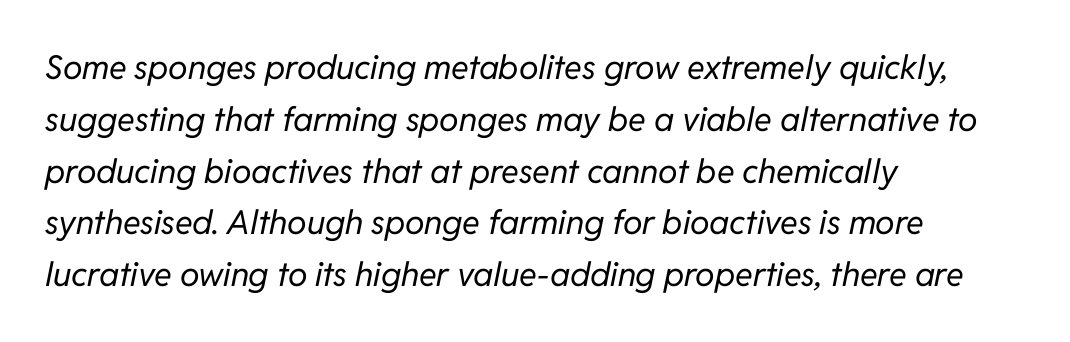
The image shows 33 px regular-weight type, italic (leaning right); set left-aligned, normal line spacing (1.57x), normal letter spacing, not underlined; low stroke contrast and a medium x-height.
